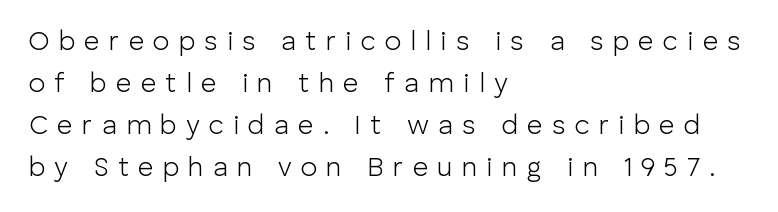
{"italic": "no", "bold": "no", "underline": "no", "align": "left", "line_spacing": "normal", "line_spacing_ratio": 1.55, "letter_spacing": "wide", "letter_spacing_em": 0.34, "glyph_px": 27}
